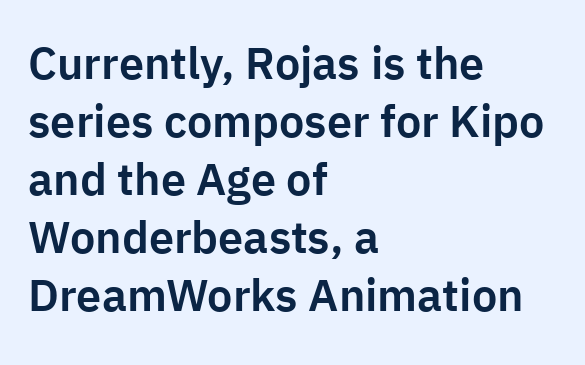
The image shows 45 px sans-serif type, upright; set left-aligned, normal line spacing (1.29x), normal letter spacing, not underlined; low stroke contrast and a medium x-height.
